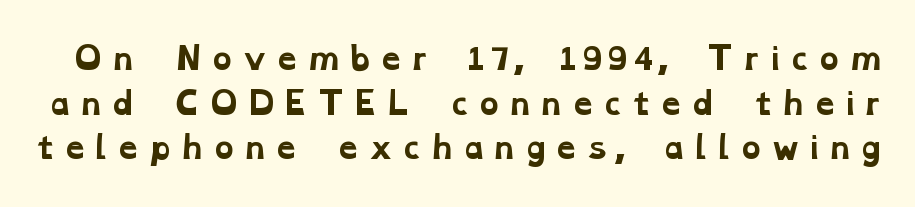
Regarding leading, the lines here are spaced in the standard way. Typographically, this falls in the serif category. The gap between lines stays unmarked. I'd describe the lettering as bold — thick and assertive. The rendering uses natural spacing where letterforms have individual widths.
